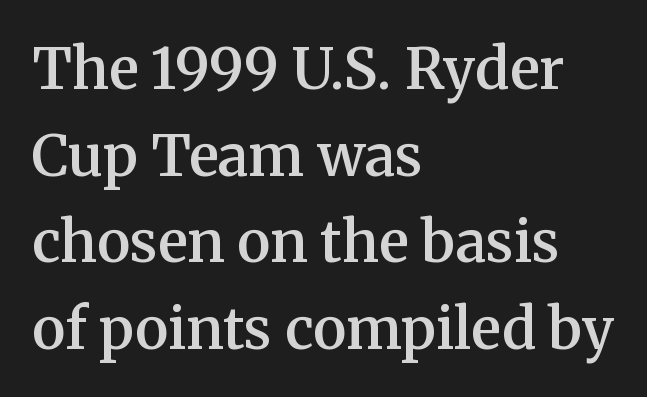
Does the copy run flush right? No — it runs flush left. A somewhat darkened texture: the type is semibold rather than bold. Do the characters align in a grid? No, the font is proportional. Quick note: not italic, upright. The words here are not underlined.
